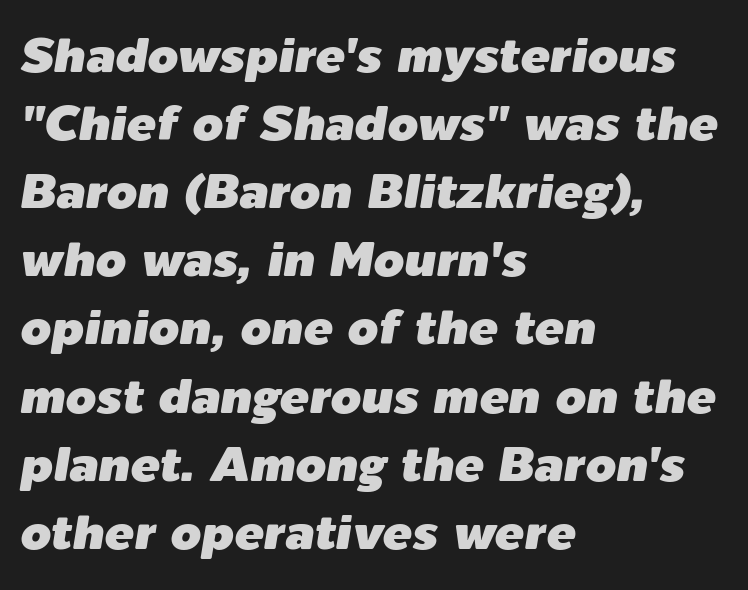
The image shows 49 px text type, italic (leaning right); set left-aligned, normal line spacing (1.39x), normal letter spacing, not underlined; low stroke contrast and a medium x-height.
